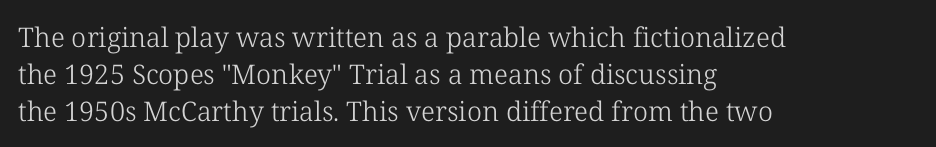
The image shows 27 px text type, upright; set left-aligned, normal line spacing (1.37x), normal letter spacing, not underlined.
